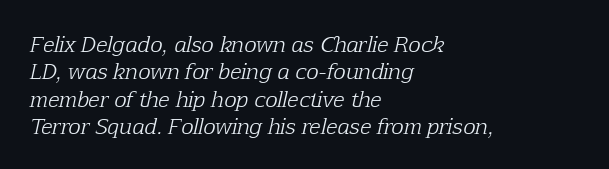
{"italic": "yes", "lean": "right", "slant_degrees": 12, "bold": "no", "underline": "no", "align": "left", "line_spacing": "normal", "line_spacing_ratio": 1.3, "letter_spacing": "normal", "letter_spacing_em": 0.0, "glyph_px": 21}
